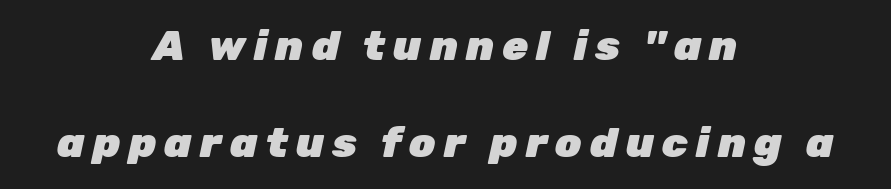
Q: Is the text bold? A: Yes.
Q: Is the text italic (slanted)? A: Yes, it leans right by about 12 degrees.
Q: Is the text underlined? A: No.
Q: How is the paragraph aligned? A: Centered.
Q: Is the spacing between lines tight, normal or loose? A: Loose.
Q: Width (condensed, normal, or wide)? A: Normal.
Q: Stroke contrast? A: Low.
Q: x-height? A: Medium.
Q: Monospaced? A: No.
